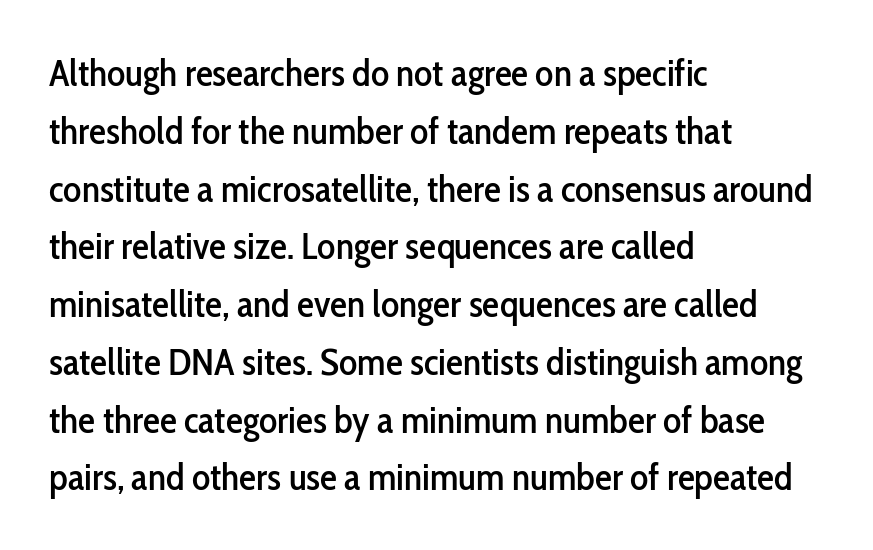
The space directly below the letters is spotless. Quick note: interline space is typical. Caption: standard tracking, unaltered. One-word summary of the alignment: left.
